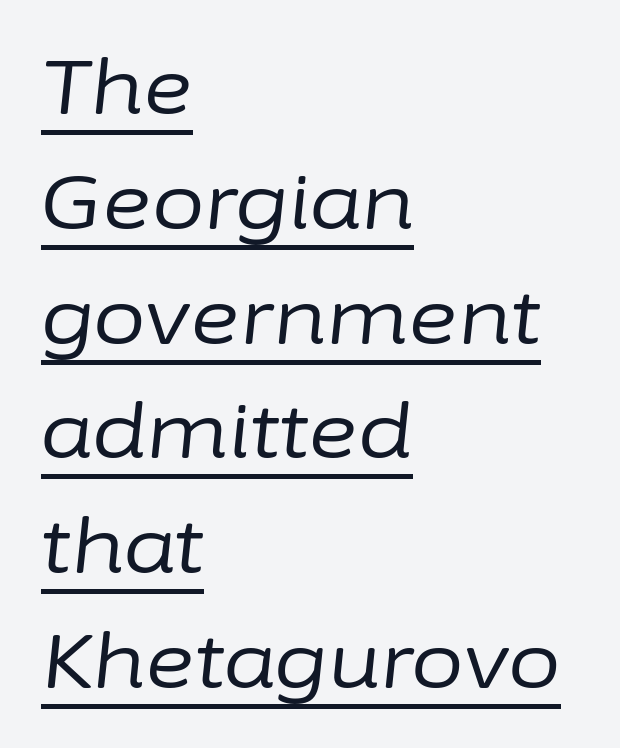
The image shows 76 px regular-weight type, italic (leaning right); set left-aligned, normal line spacing (1.51x), normal letter spacing, underlined; low stroke contrast and a medium x-height.
